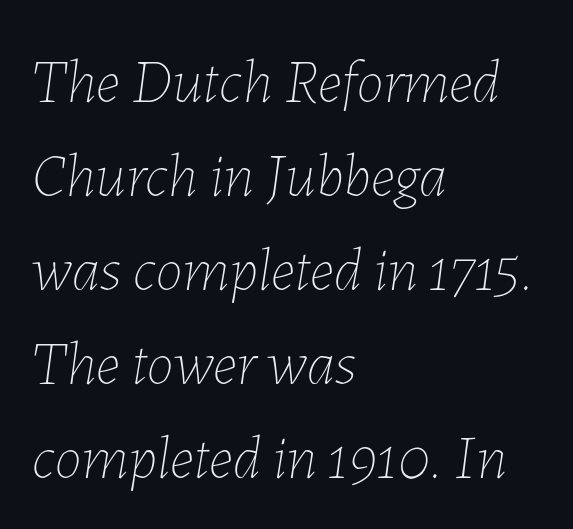
Q: Is the text bold? A: No.
Q: Is the text italic (slanted)? A: Yes, it leans right by about 7 degrees.
Q: Is the text underlined? A: No.
Q: How is the paragraph aligned? A: Left-aligned.
Q: Is the spacing between letters normal or unusually wide? A: Normal.
Q: Is the spacing between lines tight, normal or loose? A: Normal.
Q: Width (condensed, normal, or wide)? A: Normal.
Q: Stroke contrast? A: Low.
Q: x-height? A: Medium.
Q: Monospaced? A: No.
